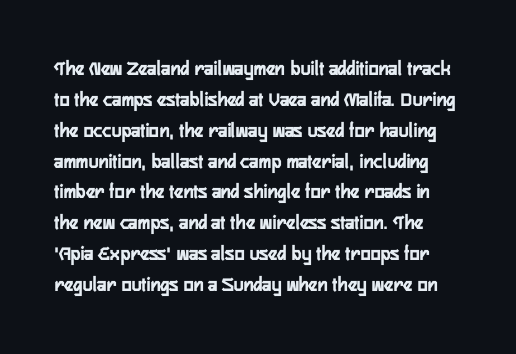
It's the straight-up-and-down kind of type. Look at the tracking — it's just the regular setting, nothing added. Type without underlining. Leading: standard.
